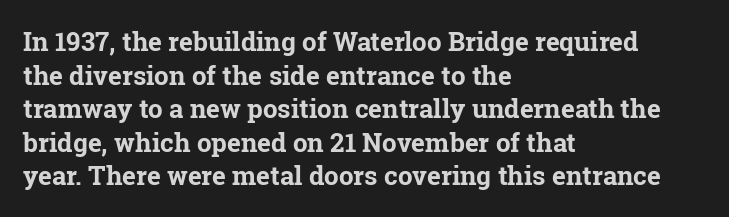
The image shows 26 px bold type, upright; set left-aligned, normal line spacing (1.29x), normal letter spacing, not underlined.
